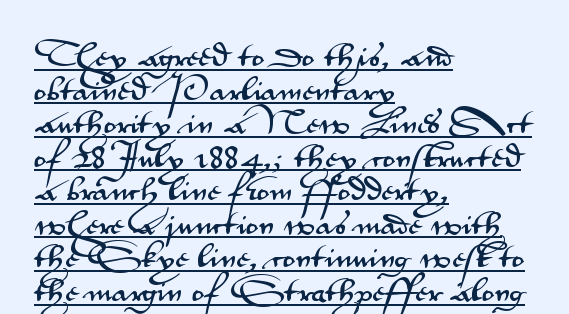
{"underline": "yes", "align": "left", "line_spacing": "normal", "line_spacing_ratio": 1.29, "letter_spacing": "normal", "letter_spacing_em": 0.0, "glyph_px": 26}
